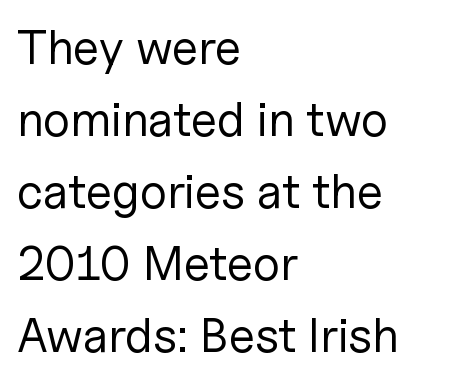
The image shows 48 px regular-weight sans-serif type, upright; set left-aligned, normal line spacing (1.5x), normal letter spacing, not underlined; low stroke contrast and a medium x-height.
